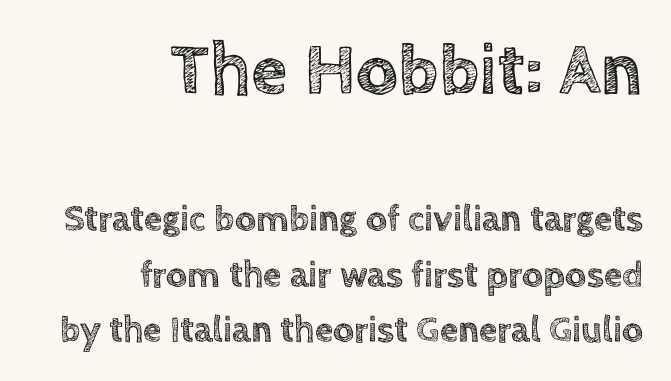
Spacing between characters is what you'd get straight out of the box. The type sits square on the baseline with zero lean. Scale decreases going downward across the two blocks. Just letters on the line, the space beneath them empty.
